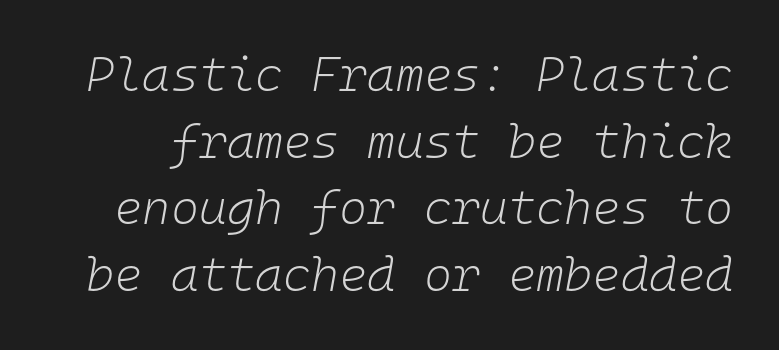
{"italic": "yes", "lean": "right", "slant_degrees": 10, "bold": "no", "weight": "light", "width": "normal", "stroke_contrast": "low", "x_height": "medium", "monospaced": "yes", "underline": "no", "line_spacing": "normal", "line_spacing_ratio": 1.39, "letter_spacing": "normal", "letter_spacing_em": 0.0, "glyph_px": 48}
